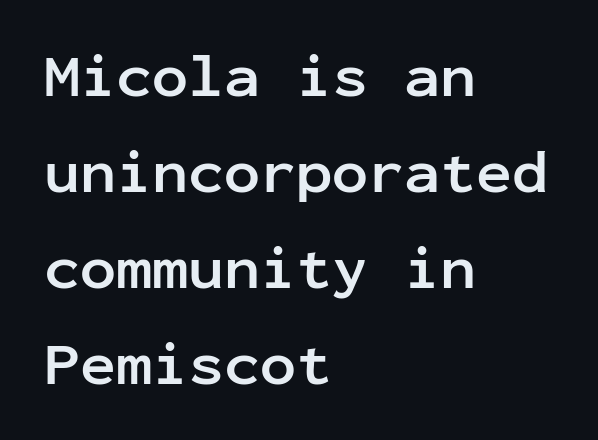
Q: Is the text bold? A: Yes.
Q: Is the text italic (slanted)? A: No, it is upright.
Q: Is the typeface a serif or a sans-serif typeface? A: Sans-serif.
Q: Is the text underlined? A: No.
Q: How is the paragraph aligned? A: Left-aligned.
Q: Is the spacing between letters normal or unusually wide? A: Normal.
Q: Is the spacing between lines tight, normal or loose? A: Normal.
Q: Width (condensed, normal, or wide)? A: Normal.
Q: Stroke contrast? A: Low.
Q: x-height? A: Medium.
Q: Monospaced? A: Yes.
